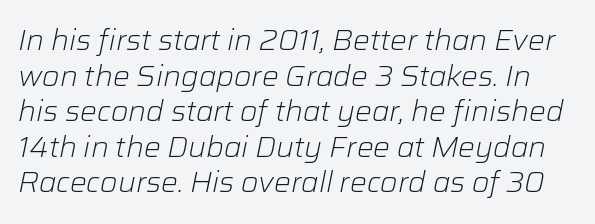
{"italic": "yes", "lean": "right", "slant_degrees": 12, "bold": "no", "weight": "light", "width": "normal", "stroke_contrast": "low", "x_height": "medium", "monospaced": "no", "underline": "no", "line_spacing": "normal", "line_spacing_ratio": 1.27, "letter_spacing": "normal", "letter_spacing_em": 0.0, "glyph_px": 28}
